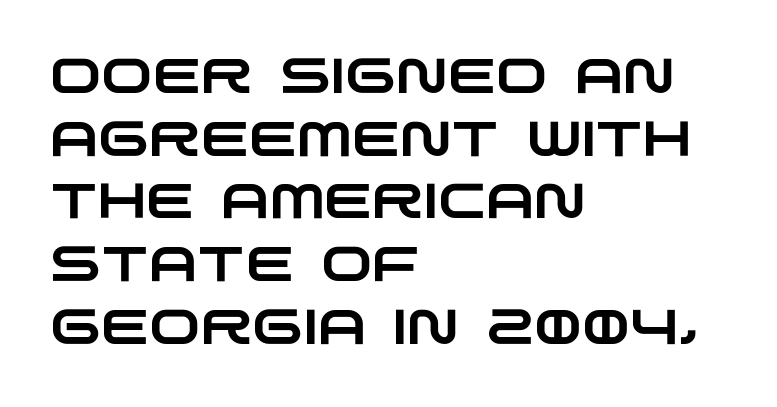
Q: Is the typeface a serif or a sans-serif typeface? A: Sans-serif.
Q: Is the text underlined? A: No.
Q: How is the paragraph aligned? A: Left-aligned.
Q: Is the spacing between letters normal or unusually wide? A: Normal.
Q: Is the spacing between lines tight, normal or loose? A: Normal.
Q: Width (condensed, normal, or wide)? A: Wide.
Q: Stroke contrast? A: Low.
Q: x-height? A: Large.
Q: Monospaced? A: No.
